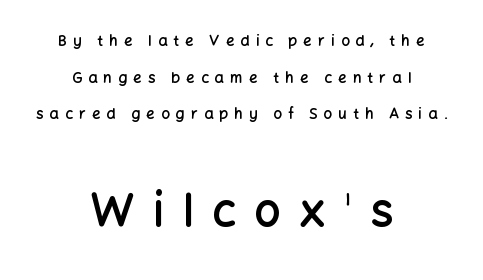
Q: Is the text bold? A: Semi-bold.
Q: Is the text italic (slanted)? A: No, it is upright.
Q: Is the typeface a serif or a sans-serif typeface? A: Sans-serif.
Q: Is the text underlined? A: No.
Q: How is the paragraph aligned? A: Centered.
Q: Is the spacing between letters normal or unusually wide? A: Unusually wide.
Q: Is the spacing between lines tight, normal or loose? A: Loose.
Q: Which block of text is set in a larger size, the first (top) or the second (bottom)? A: The second (bottom) one.
Q: Width (condensed, normal, or wide)? A: Normal.
Q: Stroke contrast? A: Low.
Q: x-height? A: Medium.
Q: Monospaced? A: No.
